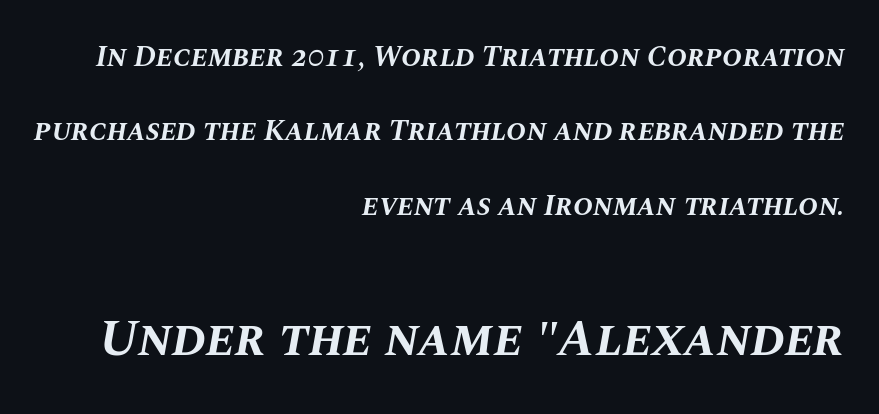
Widely set lines give the paragraph a tall, airy silhouette. Weight check: bold — yes, fully. Italic: yes, the glyphs are oblique. The letters advance in unequal steps, a hallmark of proportional type. The area under the type is left untouched. The compositor pushed each line to the right boundary.
